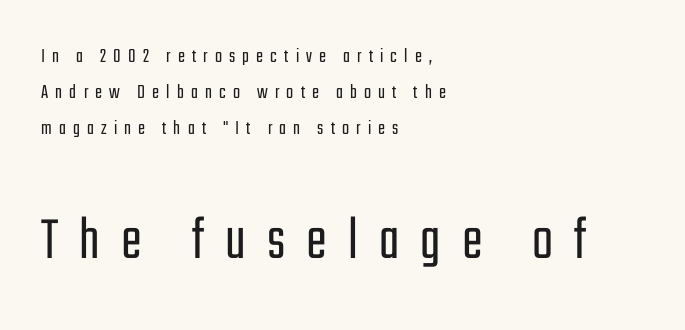
Check under the words: just untouched page. These lines are rendered in a variable-pitch font. A light-to-regular cut is what we see here. This sample uses a sans-serif face. Block two is the big one; block one sits smaller above it.
